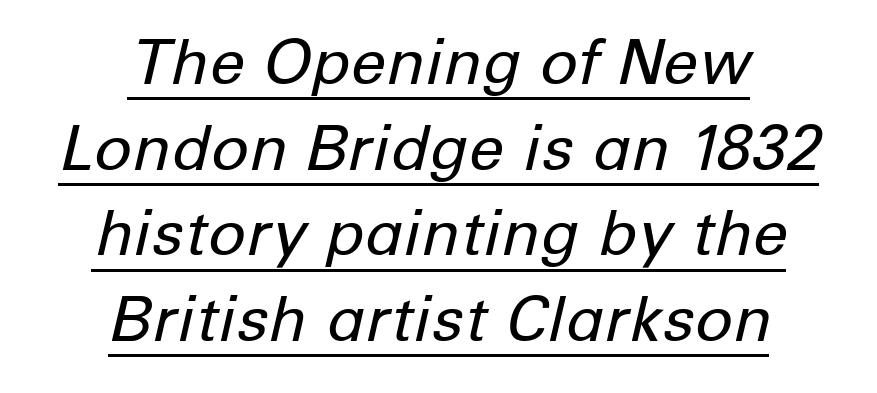
Note the varied advance widths — an 'i' is clearly narrower than an 'm'. Interline gaps are of average width in this sample. Would a proofreader flag this as italicized? Yes. The typesetting does not lean heavy: it is not bold. The glyphs are accompanied by a horizontal stroke just below them.
